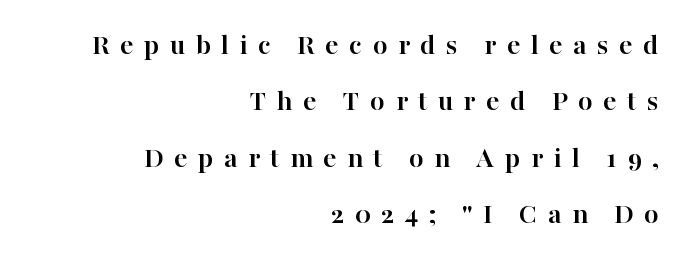
The words here are not underlined. It's the straight-up-and-down kind of type. Regarding serifs, this sample has them. Letter spacing: wide. Its strokes are broad and dark, the hallmark of bold type. Which margin do the lines hug? The right one — the left edge is uneven.
